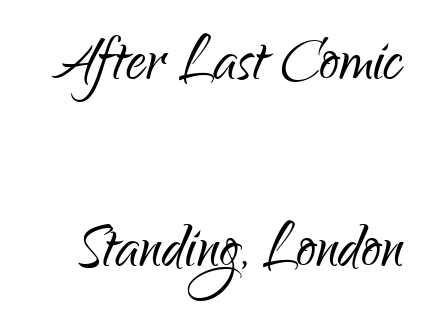
{"serif": "no", "bold": "no", "weight": "light", "width": "condensed", "stroke_contrast": "low", "x_height": "small", "monospaced": "no", "underline": "no", "line_spacing": "loose", "line_spacing_ratio": 2.43, "letter_spacing": "normal", "letter_spacing_em": 0.0, "glyph_px": 77}
